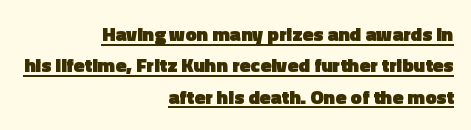
The image shows 20 px bold type, upright; set right-aligned, normal line spacing (1.57x), normal letter spacing, underlined.
